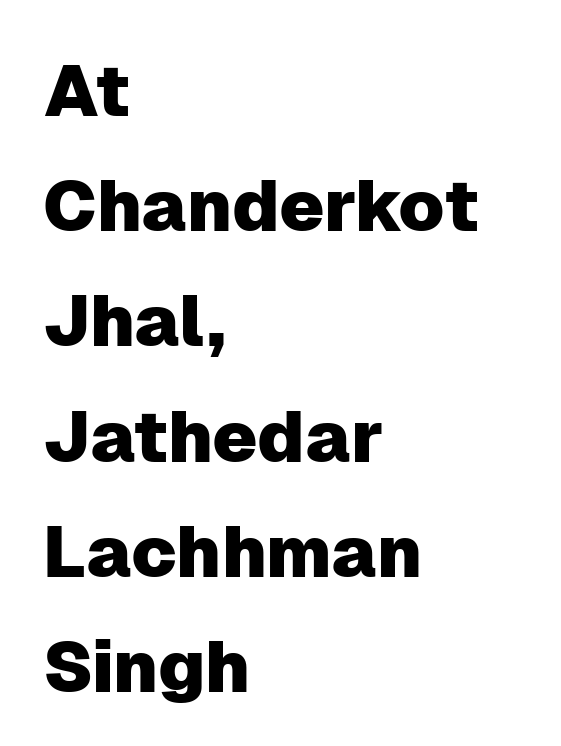
Q: Is the text italic (slanted)? A: No, it is upright.
Q: Is the typeface a serif or a sans-serif typeface? A: Sans-serif.
Q: Is the text underlined? A: No.
Q: How is the paragraph aligned? A: Left-aligned.
Q: Is the spacing between letters normal or unusually wide? A: Normal.
Q: Is the spacing between lines tight, normal or loose? A: Normal.
Q: Width (condensed, normal, or wide)? A: Normal.
Q: Stroke contrast? A: Low.
Q: x-height? A: Medium.
Q: Monospaced? A: No.
